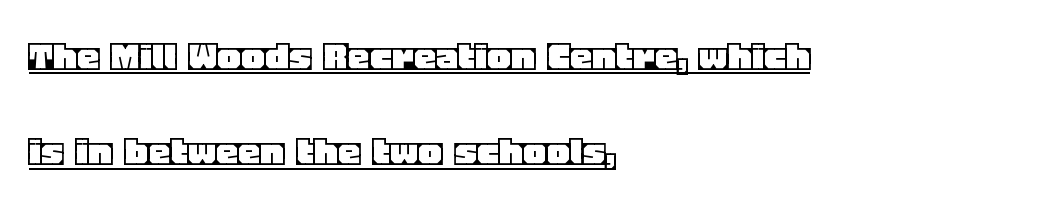
Q: Is the text italic (slanted)? A: No, it is upright.
Q: Is the text underlined? A: Yes.
Q: How is the paragraph aligned? A: Left-aligned.
Q: Is the spacing between letters normal or unusually wide? A: Normal.
Q: Is the spacing between lines tight, normal or loose? A: Loose.
Q: Width (condensed, normal, or wide)? A: Normal.
Q: x-height? A: Large.
Q: Monospaced? A: No.
